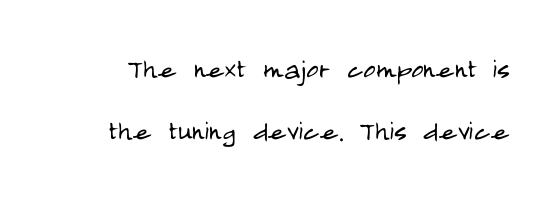
Think standard paragraph weight, or any step lighter than that. The foot of each line stays bare and open. Nope, no serifs anywhere on these letters. A roman cut, with each character standing at attention. Glyph-to-glyph distance matches everyday printed text. Note the varied advance widths — an 'i' is clearly narrower than an 'm'.
